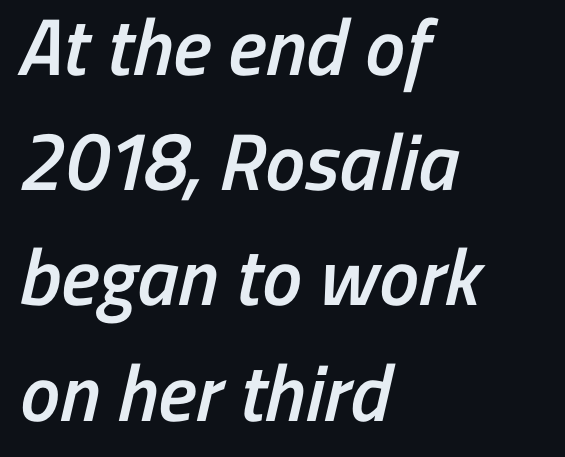
Visually the block forms a straight wall on the left and a jagged coastline on the right. Is this a sans? Yes — the strokes have no serifs. Descenders are the only things crossing below the line. The passage shown has conventional tracking throughout. Successive baselines arrive at the customary interval.
